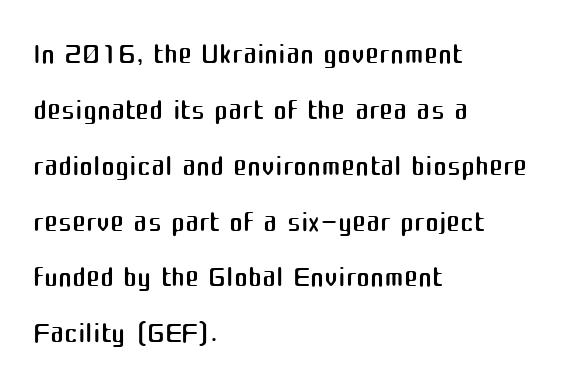
Q: Is the text bold? A: No.
Q: Is the text italic (slanted)? A: No, it is upright.
Q: Is the typeface a serif or a sans-serif typeface? A: Sans-serif.
Q: Is the text underlined? A: No.
Q: How is the paragraph aligned? A: Left-aligned.
Q: Is the spacing between letters normal or unusually wide? A: Normal.
Q: Is the spacing between lines tight, normal or loose? A: Normal.
Q: Width (condensed, normal, or wide)? A: Normal.
Q: Stroke contrast? A: Medium.
Q: x-height? A: Medium.
Q: Monospaced? A: No.
